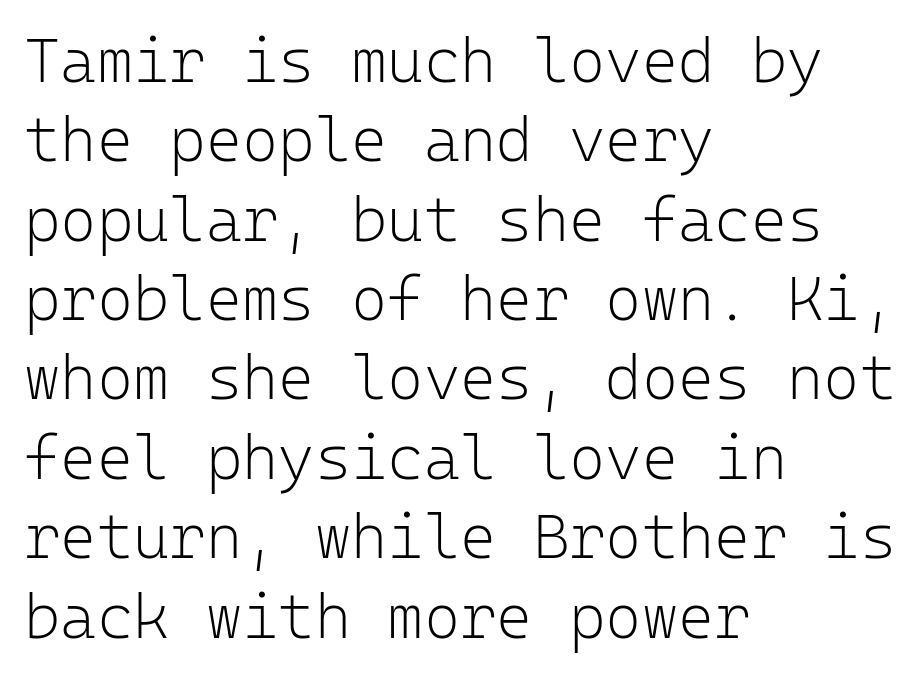
{"serif": "no", "italic": "no", "bold": "no", "weight": "light", "width": "normal", "stroke_contrast": "low", "x_height": "medium", "monospaced": "yes", "underline": "no", "align": "left", "line_spacing": "normal", "line_spacing_ratio": 1.28, "letter_spacing": "normal", "letter_spacing_em": 0.0, "glyph_px": 62}
